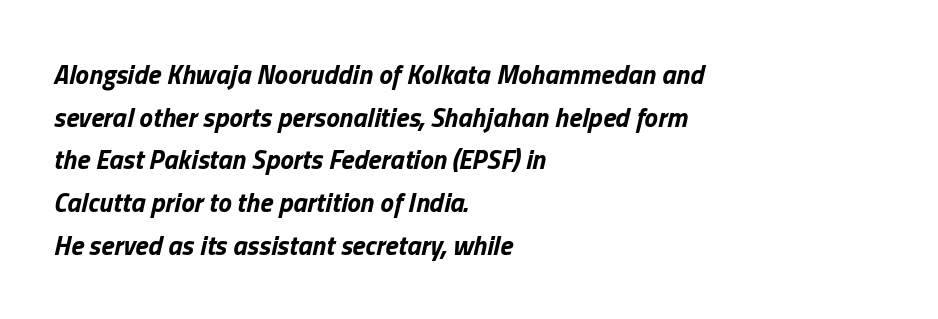
{"italic": "yes", "lean": "right", "slant_degrees": 13, "bold": "yes", "underline": "no", "align": "left", "line_spacing": "normal", "line_spacing_ratio": 1.58, "letter_spacing": "normal", "letter_spacing_em": 0.0, "glyph_px": 27}
